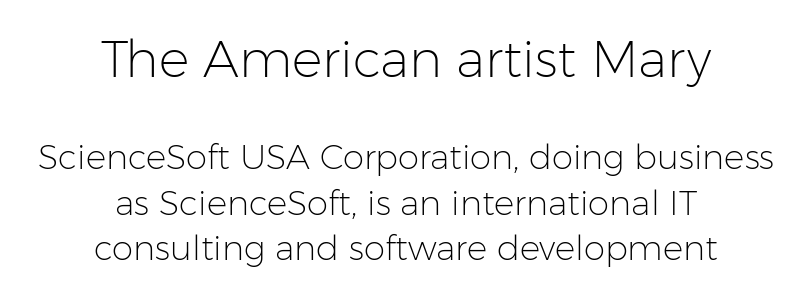
Q: Is the text bold? A: No.
Q: Is the text italic (slanted)? A: No, it is upright.
Q: Is the typeface a serif or a sans-serif typeface? A: Sans-serif.
Q: Is the text underlined? A: No.
Q: How is the paragraph aligned? A: Centered.
Q: Is the spacing between letters normal or unusually wide? A: Normal.
Q: Is the spacing between lines tight, normal or loose? A: Normal.
Q: Which block of text is set in a larger size, the first (top) or the second (bottom)? A: The first (top) one.
Q: Width (condensed, normal, or wide)? A: Normal.
Q: Stroke contrast? A: Low.
Q: x-height? A: Medium.
Q: Monospaced? A: No.
